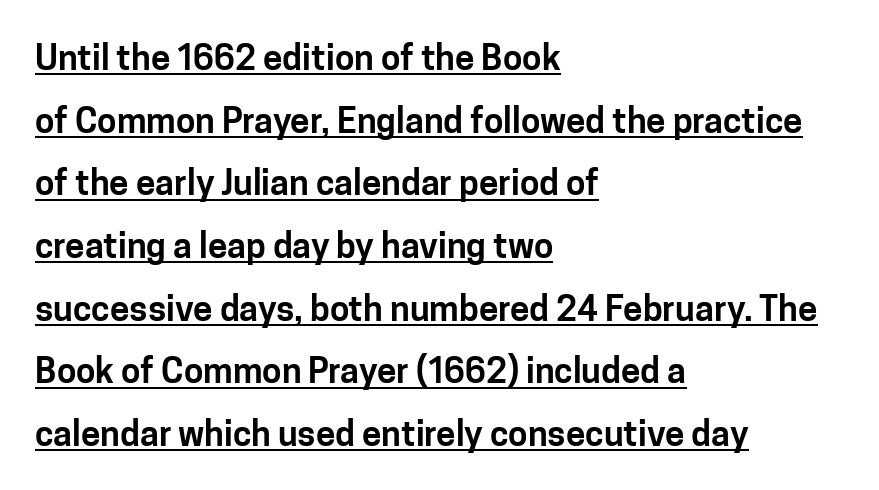
{"serif": "no", "italic": "no", "width": "normal", "stroke_contrast": "low", "x_height": "medium", "monospaced": "no", "underline": "yes", "align": "left", "line_spacing_ratio": 1.79, "letter_spacing": "normal", "letter_spacing_em": 0.0, "glyph_px": 35}
